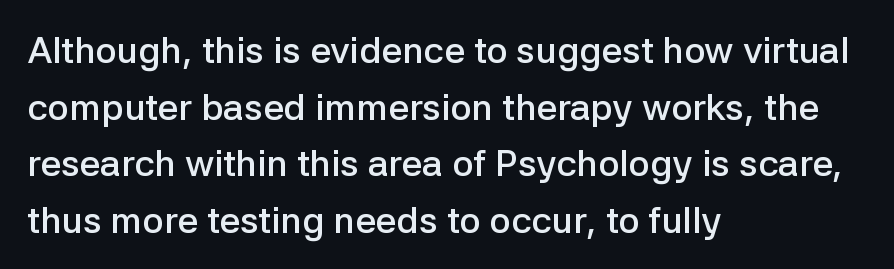
The image shows 37 px semibold sans-serif type, upright; set left-aligned, normal line spacing (1.53x), normal letter spacing, not underlined; low stroke contrast and a medium x-height.
